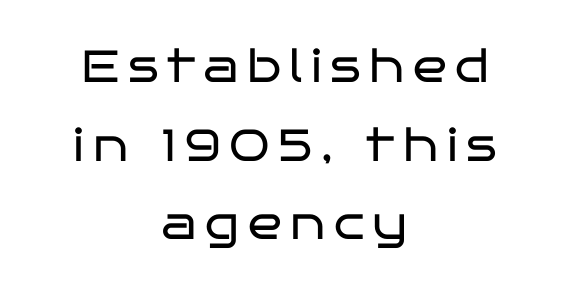
{"serif": "no", "italic": "no", "bold": "no", "weight": "regular", "width": "wide", "stroke_contrast": "low", "x_height": "large", "monospaced": "no", "underline": "no", "align": "center", "line_spacing_ratio": 1.75, "glyph_px": 45}
